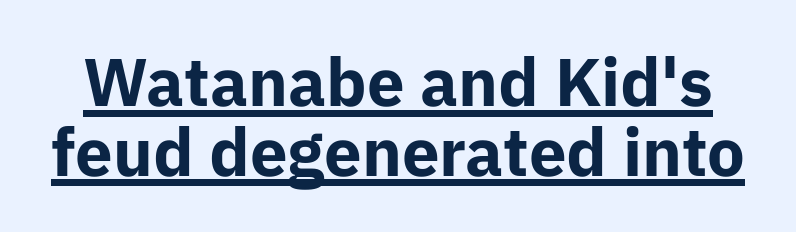
You could call the tracking neutral — neither tight nor loose. The glyphs have the mass of a bold cut. You can see a thin bar hugging the bottom of the glyphs. The face used here is proportionally spaced, like ordinary book or web type.
